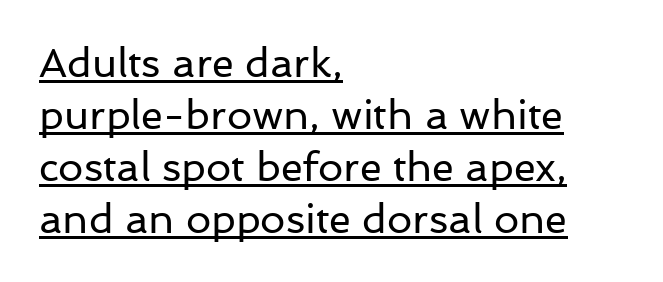
In terms of letterform style, serifs are entirely absent. The lettering is marked with a stroke running underneath it. Between one letter and the next there's only the usual sliver of space. Posture: straight, roman, zero tilt. What's the leading like? Ordinary, nothing unusual. The text block is weighted toward the left margin, trailing off unevenly rightward.
